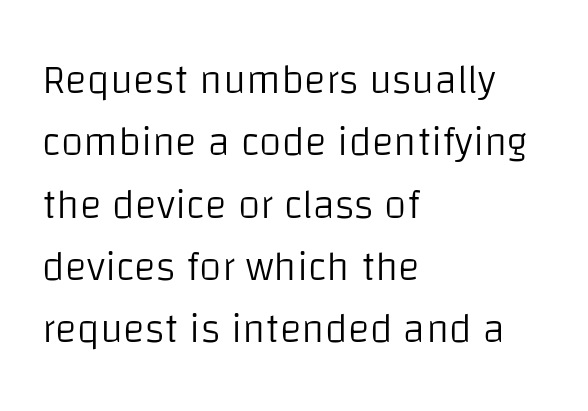
Q: Is the text bold? A: No.
Q: Is the text italic (slanted)? A: No, it is upright.
Q: Is the typeface a serif or a sans-serif typeface? A: Sans-serif.
Q: Is the text underlined? A: No.
Q: How is the paragraph aligned? A: Left-aligned.
Q: Is the spacing between letters normal or unusually wide? A: Normal.
Q: Is the spacing between lines tight, normal or loose? A: Normal.
Q: Width (condensed, normal, or wide)? A: Normal.
Q: Stroke contrast? A: Low.
Q: x-height? A: Large.
Q: Monospaced? A: No.
